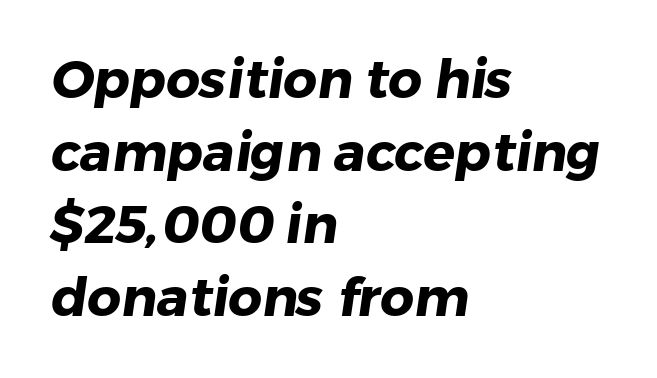
{"serif": "no", "bold": "yes", "weight": "heavy", "width": "normal", "stroke_contrast": "low", "x_height": "medium", "monospaced": "no", "underline": "no", "align": "left", "line_spacing": "normal", "line_spacing_ratio": 1.37, "letter_spacing": "normal", "letter_spacing_em": 0.0, "glyph_px": 53}
